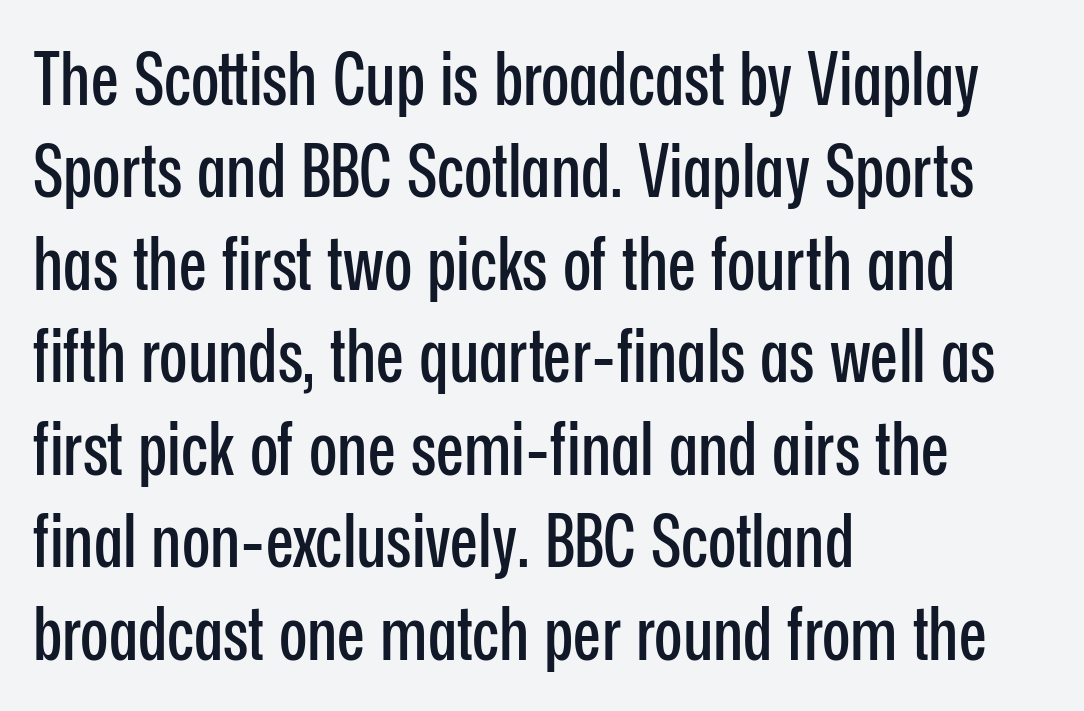
In terms of letterform style, serifs are entirely absent. Is the letter spacing exaggerated? No — it looks like the ordinary default. Reading down the block, your eye returns to a fixed left position each line. Each letter keeps its own natural width here, so spacing adapts to shape. Leading matches the norm, producing a regular column. Check under the words: just untouched page.
